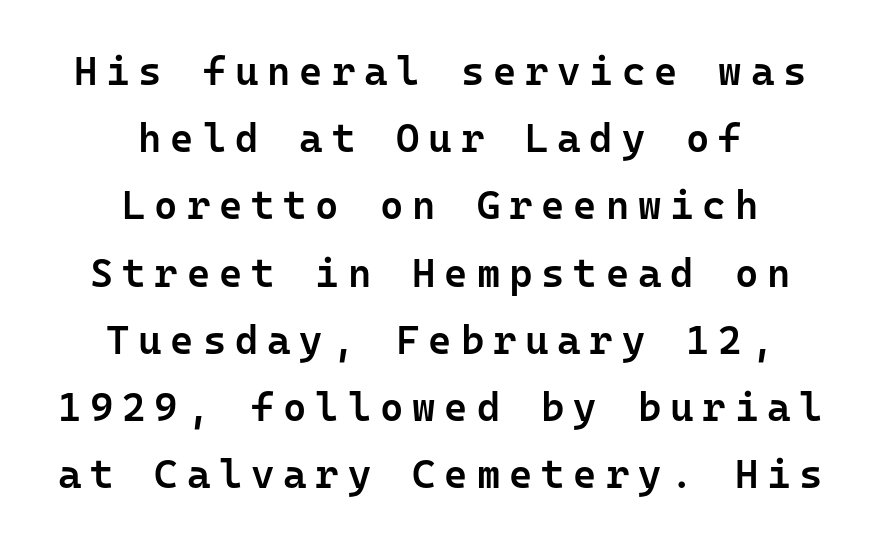
Q: Is the text bold? A: Semi-bold.
Q: Is the text italic (slanted)? A: No, it is upright.
Q: Is the typeface a serif or a sans-serif typeface? A: Sans-serif.
Q: Is the text underlined? A: No.
Q: How is the paragraph aligned? A: Centered.
Q: Is the spacing between letters normal or unusually wide? A: Unusually wide.
Q: Is the spacing between lines tight, normal or loose? A: Normal.
Q: Width (condensed, normal, or wide)? A: Normal.
Q: Stroke contrast? A: Low.
Q: x-height? A: Medium.
Q: Monospaced? A: Yes.
